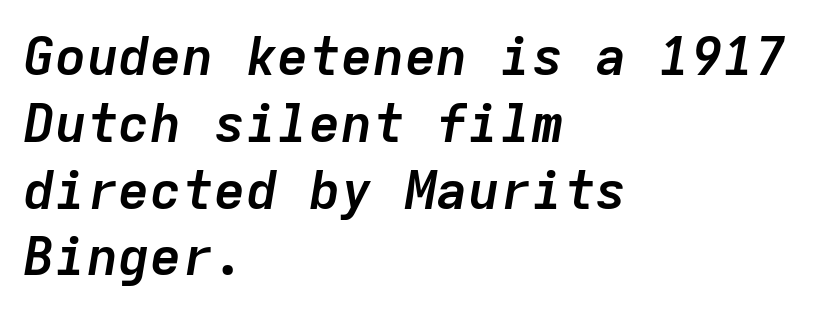
{"italic": "yes", "lean": "right", "slant_degrees": 9, "bold": "yes", "weight": "semibold", "width": "normal", "stroke_contrast": "low", "x_height": "medium", "monospaced": "yes", "underline": "no", "align": "left", "line_spacing": "normal", "line_spacing_ratio": 1.26, "letter_spacing": "normal", "letter_spacing_em": 0.0, "glyph_px": 53}
